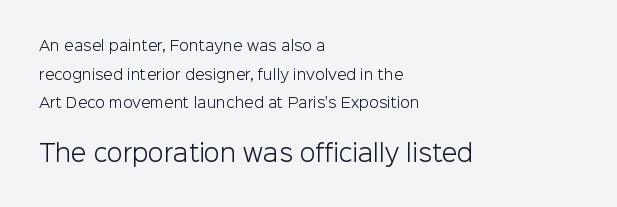
Horizontal alignment here is leftward, the default for most running prose. The second block has been scaled up relative to the first. The glyphs are unaccompanied by any horizontal stroke below them. The vertical gap from one line to the next is large.
